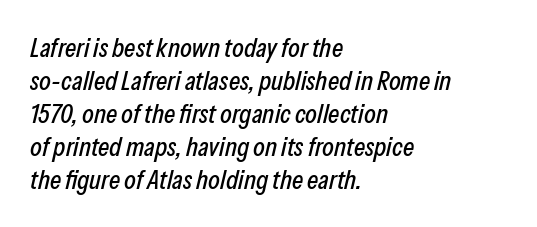
Q: Is the text italic (slanted)? A: Yes, it leans right by about 13 degrees.
Q: Is the text underlined? A: No.
Q: How is the paragraph aligned? A: Left-aligned.
Q: Is the spacing between letters normal or unusually wide? A: Normal.
